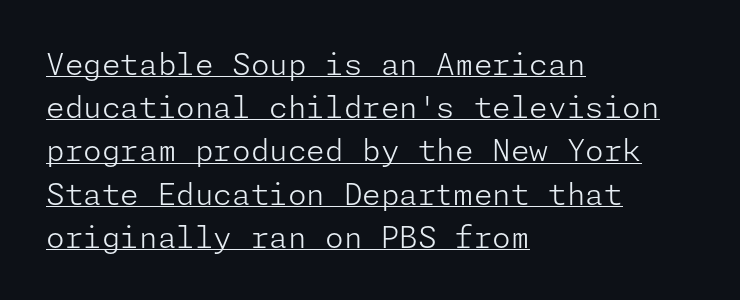
Classification — sans serif. Caption: multi-line text, flush left, ragged right. These lines sit exactly where default settings would place them. What decoration does the sample have? An underline.
